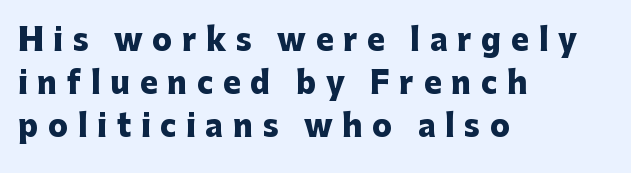
Q: Is the text bold? A: Yes.
Q: Is the text italic (slanted)? A: No, it is upright.
Q: Is the typeface a serif or a sans-serif typeface? A: Sans-serif.
Q: Is the text underlined? A: No.
Q: How is the paragraph aligned? A: Left-aligned.
Q: Is the spacing between letters normal or unusually wide? A: Unusually wide.
Q: Is the spacing between lines tight, normal or loose? A: Normal.
Q: Width (condensed, normal, or wide)? A: Normal.
Q: Stroke contrast? A: Low.
Q: x-height? A: Medium.
Q: Monospaced? A: No.
